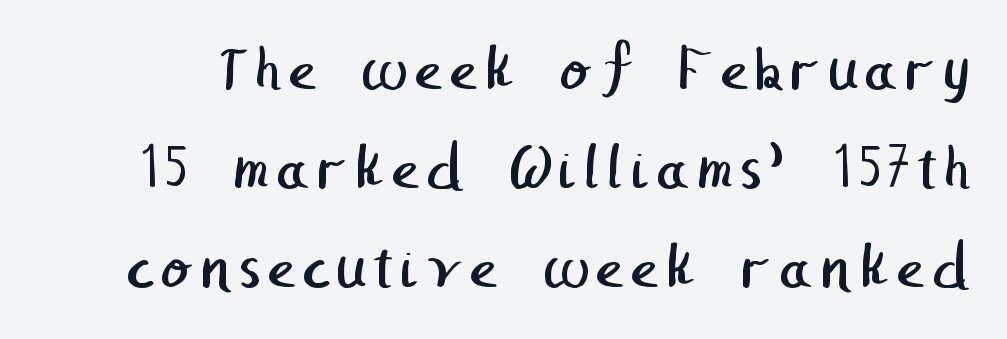
Q: Is the text bold? A: No.
Q: Is the typeface a serif or a sans-serif typeface? A: Sans-serif.
Q: Is the text underlined? A: No.
Q: Is the spacing between lines tight, normal or loose? A: Normal.
Q: Width (condensed, normal, or wide)? A: Normal.
Q: Stroke contrast? A: Low.
Q: x-height? A: Medium.
